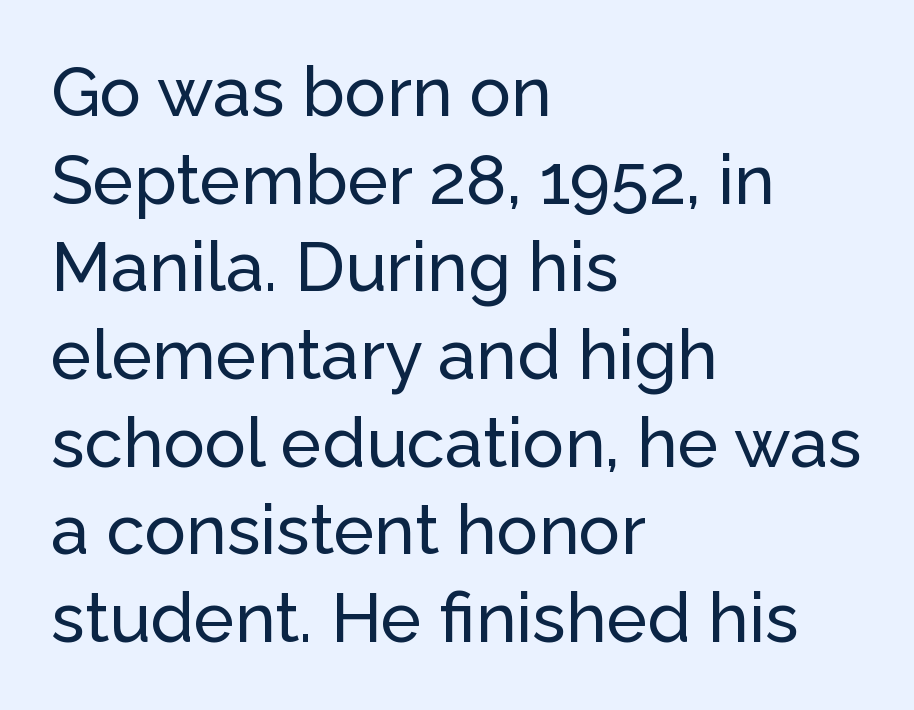
The image shows 69 px sans-serif type, upright; set left-aligned, normal line spacing (1.27x), normal letter spacing, not underlined; low stroke contrast and a medium x-height.
